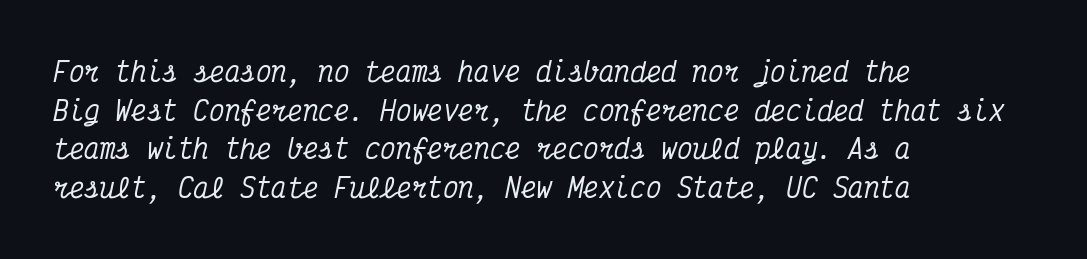
The image shows 26 px text type, italic (leaning right); set left-aligned, normal line spacing (1.49x), normal letter spacing, not underlined.
